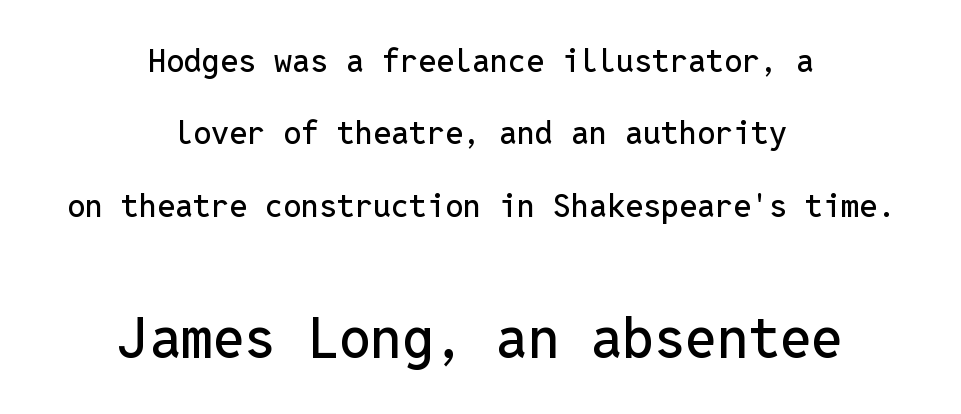
{"serif": "no", "italic": "no", "width": "normal", "stroke_contrast": "low", "x_height": "medium", "monospaced": "yes", "underline": "no", "align": "center", "line_spacing": "loose", "line_spacing_ratio": 2.26, "letter_spacing": "normal", "letter_spacing_em": 0.0, "larger_block": "second", "size_ratio": 1.75, "glyph_px": 56}
